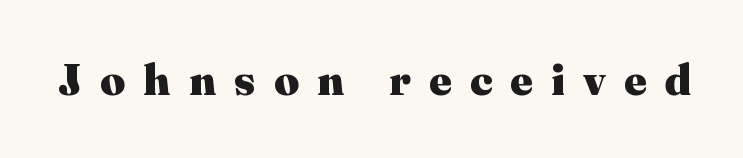
The image shows 44 px heavy serif type, upright; set unusually wide letter spacing (+0.41 em), not underlined; medium stroke contrast and a medium x-height.
